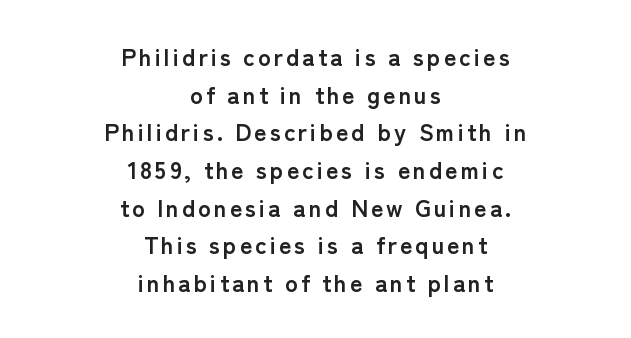
Where is the straight margin? There isn't one; the lines are centered. Compared with typical paragraphs, the rows here are spaced about the same. Weight check: bold — yes, fully. Each row of text sits above clean, open space.
